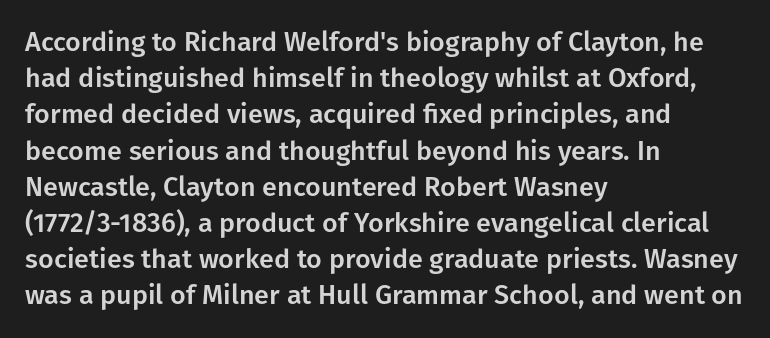
{"italic": "no", "underline": "no", "align": "left", "line_spacing": "normal", "line_spacing_ratio": 1.34, "letter_spacing": "normal", "letter_spacing_em": 0.0, "glyph_px": 27}
